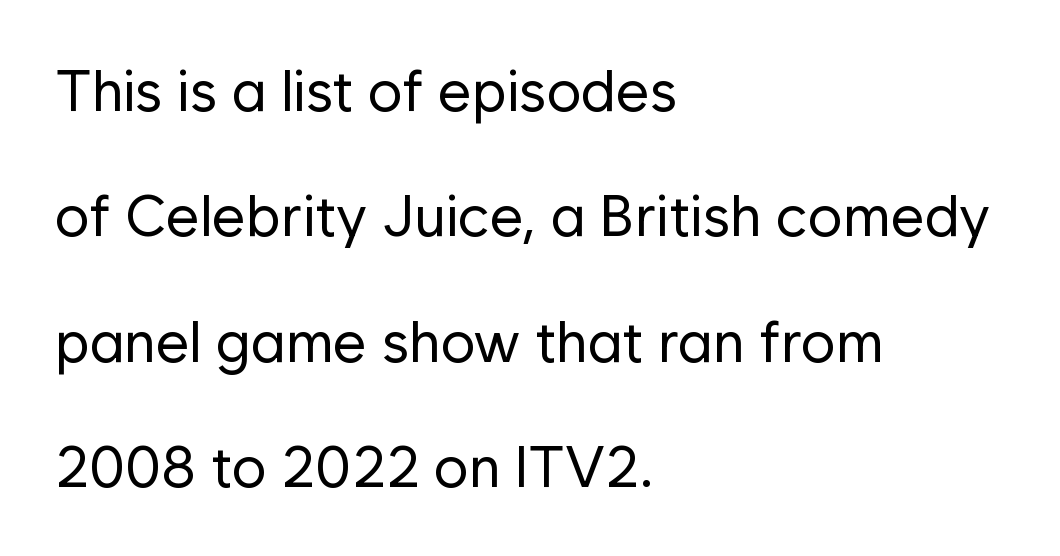
Q: Is the text bold? A: No.
Q: Is the text italic (slanted)? A: No, it is upright.
Q: Is the typeface a serif or a sans-serif typeface? A: Sans-serif.
Q: Is the text underlined? A: No.
Q: How is the paragraph aligned? A: Left-aligned.
Q: Is the spacing between letters normal or unusually wide? A: Normal.
Q: Is the spacing between lines tight, normal or loose? A: Loose.
Q: Width (condensed, normal, or wide)? A: Normal.
Q: Stroke contrast? A: Low.
Q: x-height? A: Medium.
Q: Monospaced? A: No.
